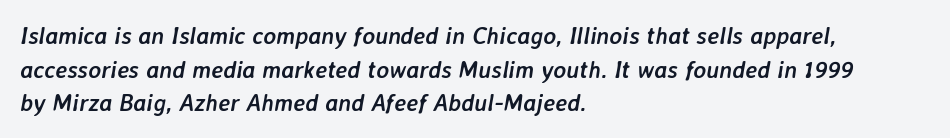
Horizontal bands of white between lines are of average thickness. Tracking here is standard; glyphs follow each other at the usual distance. If you drew a ruler down the left edge, every line would touch it. Compared with ordinary roman type, these characters are visibly tilted.
